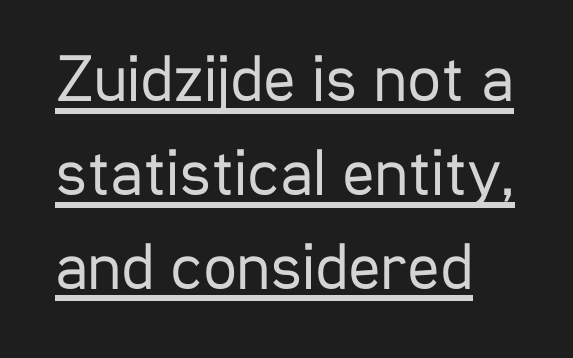
Q: Is the text bold? A: No.
Q: Is the text italic (slanted)? A: No, it is upright.
Q: Is the typeface a serif or a sans-serif typeface? A: Sans-serif.
Q: Is the text underlined? A: Yes.
Q: Is the spacing between letters normal or unusually wide? A: Normal.
Q: Is the spacing between lines tight, normal or loose? A: Normal.
Q: Width (condensed, normal, or wide)? A: Condensed.
Q: Stroke contrast? A: Low.
Q: x-height? A: Medium.
Q: Monospaced? A: No.
